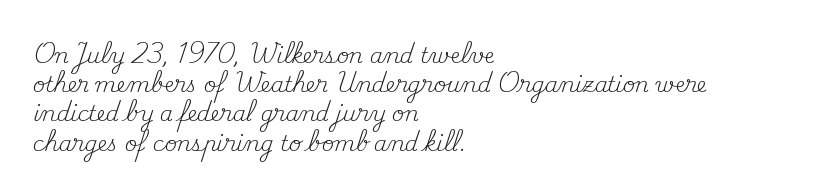
Q: Is the text bold? A: No.
Q: Is the text italic (slanted)? A: Yes.
Q: Is the text underlined? A: No.
Q: How is the paragraph aligned? A: Left-aligned.
Q: Is the spacing between letters normal or unusually wide? A: Normal.
Q: Is the spacing between lines tight, normal or loose? A: Normal.
